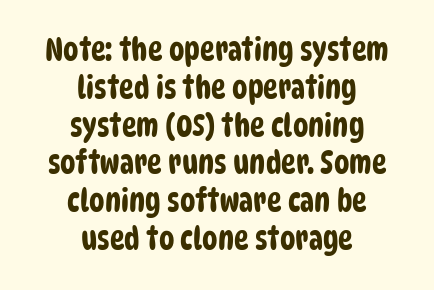
The image shows 31 px condensed sans-serif type; set centered, line spacing 1.22x, normal letter spacing, not underlined; low stroke contrast and a large x-height.
